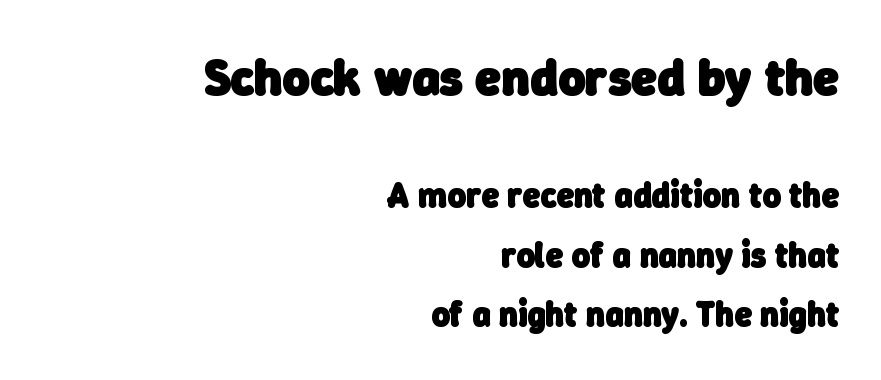
Q: Is the text bold? A: Yes.
Q: Is the typeface a serif or a sans-serif typeface? A: Sans-serif.
Q: Is the text underlined? A: No.
Q: How is the paragraph aligned? A: Right-aligned.
Q: Is the spacing between letters normal or unusually wide? A: Normal.
Q: Is the spacing between lines tight, normal or loose? A: Normal.
Q: Which block of text is set in a larger size, the first (top) or the second (bottom)? A: The first (top) one.
Q: Width (condensed, normal, or wide)? A: Normal.
Q: Stroke contrast? A: Low.
Q: x-height? A: Medium.
Q: Monospaced? A: No.
